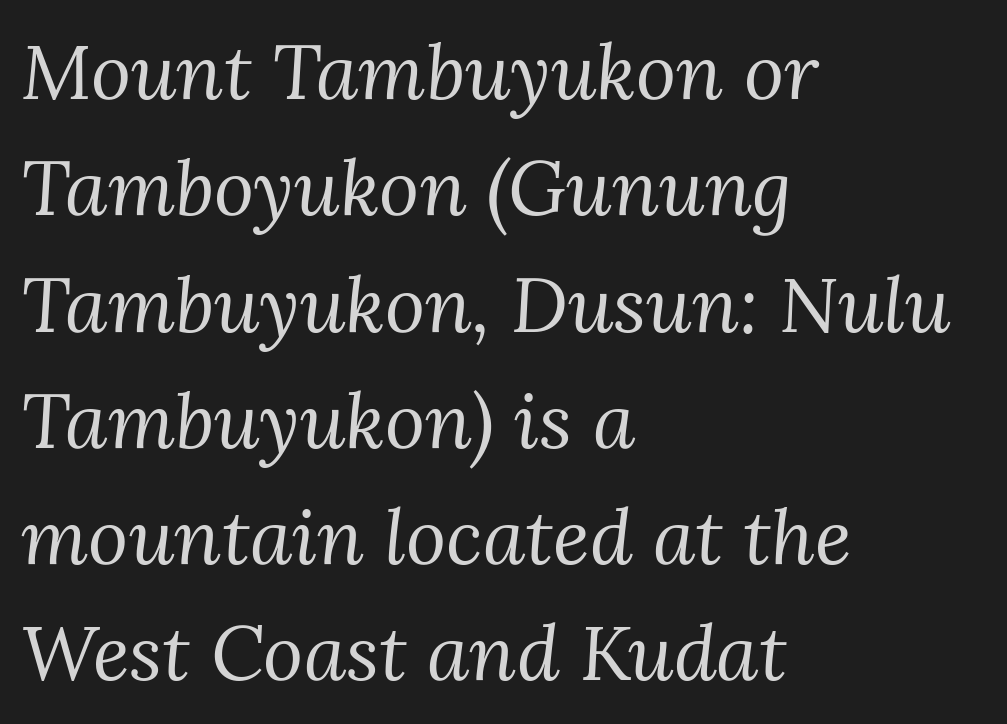
{"serif": "yes", "italic": "yes", "lean": "right", "slant_degrees": 3, "bold": "no", "weight": "regular", "width": "normal", "stroke_contrast": "medium", "x_height": "medium", "monospaced": "no", "underline": "no", "align": "left", "line_spacing": "normal", "line_spacing_ratio": 1.51, "letter_spacing": "normal", "letter_spacing_em": 0.0, "glyph_px": 77}
